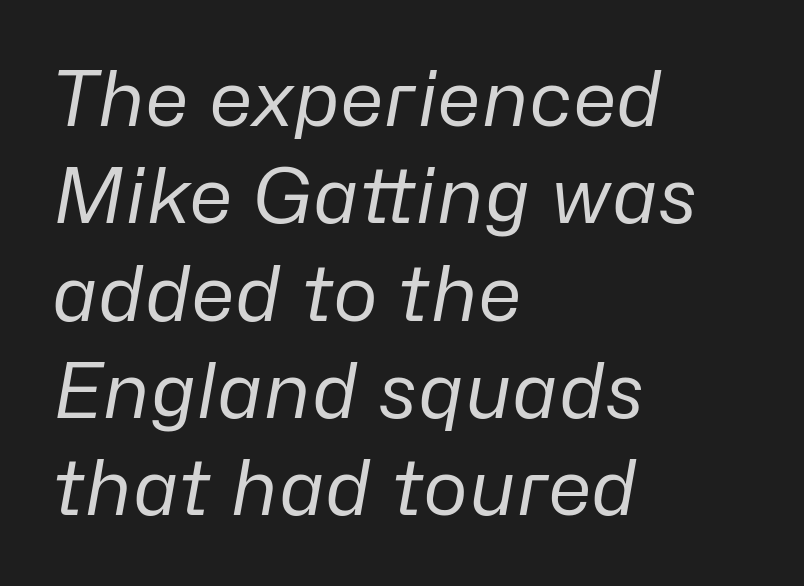
The font's italic variant was chosen for this text. Horizontal bands of white between lines are of average thickness. Teacher's note: observe the even left margin — that is flush-left alignment. Underline: absent. Default kerning and tracking; the words read as compact shapes. A quiet, ordinary-to-light weight characterises the typeface.
